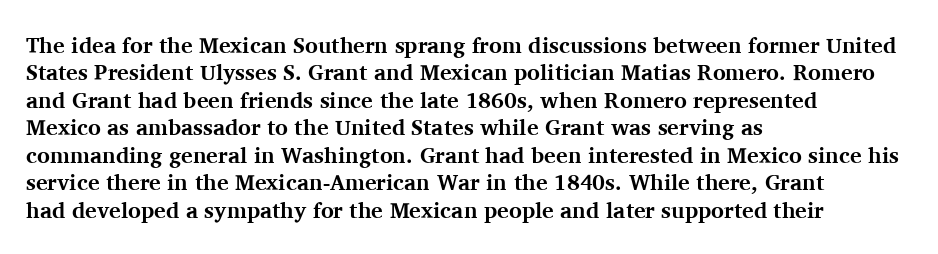
Only glyphs here, with clear space below each row. The type sits square on the baseline with zero lean. Short note: letters normally spaced. Summary of vertical rhythm: regular, with standard interline spacing. Thick stems and heavy bowls — unmistakably bold. Short and long lines alike share a common starting point at left.
